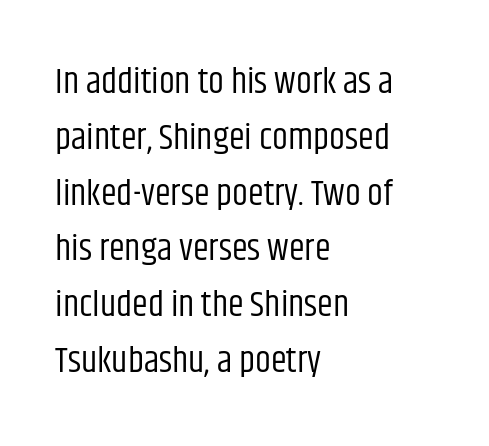
{"serif": "no", "italic": "no", "bold": "no", "weight": "regular", "width": "condensed", "stroke_contrast": "low", "x_height": "large", "monospaced": "no", "underline": "no", "align": "left", "line_spacing": "normal", "line_spacing_ratio": 1.55, "letter_spacing": "normal", "letter_spacing_em": 0.0, "glyph_px": 36}
